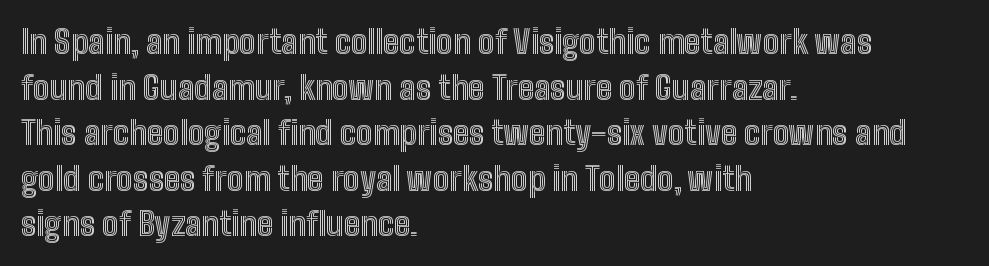
The image shows 33 px condensed type, upright; set left-aligned, normal line spacing (1.38x), normal letter spacing, not underlined; a medium x-height.
